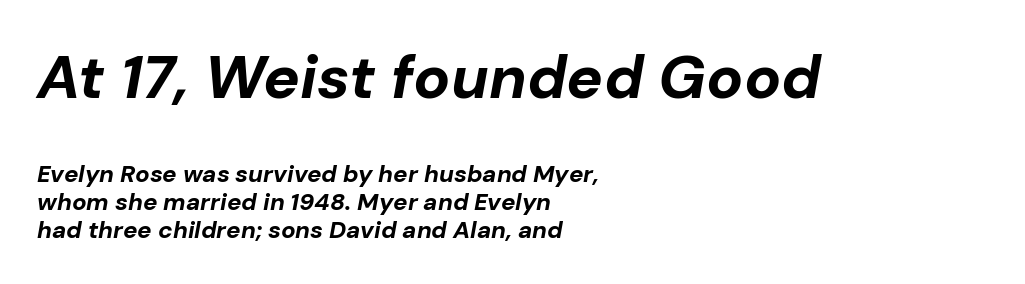
The image shows 61 px bold type, italic (leaning right); set left-aligned, line spacing 1.18x, normal letter spacing, not underlined; the first (top) block is 2.54x larger; low stroke contrast and a medium x-height.
